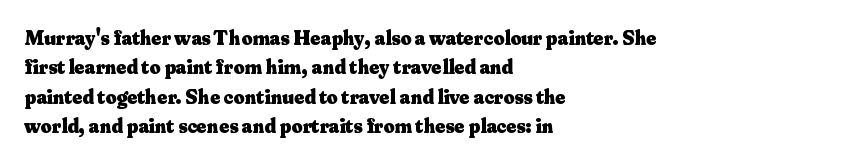
Q: Is the text bold? A: Yes.
Q: Is the text italic (slanted)? A: No, it is upright.
Q: Is the text underlined? A: No.
Q: How is the paragraph aligned? A: Left-aligned.
Q: Is the spacing between letters normal or unusually wide? A: Normal.
Q: Is the spacing between lines tight, normal or loose? A: Normal.
